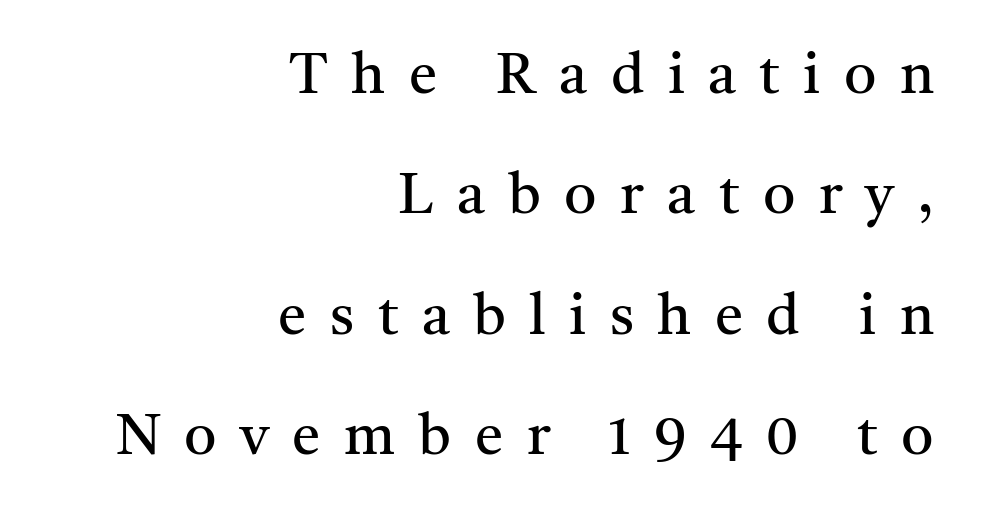
Q: Is the text bold? A: No.
Q: Is the text italic (slanted)? A: No, it is upright.
Q: Is the typeface a serif or a sans-serif typeface? A: Serif.
Q: Is the text underlined? A: No.
Q: How is the paragraph aligned? A: Right-aligned.
Q: Is the spacing between letters normal or unusually wide? A: Unusually wide.
Q: Is the spacing between lines tight, normal or loose? A: Loose.
Q: Width (condensed, normal, or wide)? A: Normal.
Q: Stroke contrast? A: Medium.
Q: x-height? A: Medium.
Q: Monospaced? A: No.
